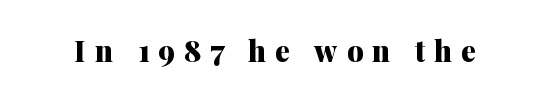
The letters advance in unequal steps, a hallmark of proportional type. Has an underline been added? It has not. Compared with typical body copy, the letter spacing here is much looser. Posture: vertical. Is the type bold? Yes — the strokes are clearly thick and heavy. The letters carry serifs — small finishing strokes at the ends of their stems.
